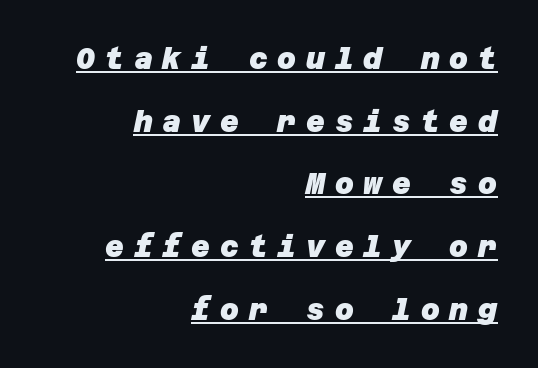
The image shows 29 px heavy sans-serif type; set right-aligned, loose line spacing (2.16x), unusually wide letter spacing (+0.34 em), underlined; low stroke contrast and a large x-height.
